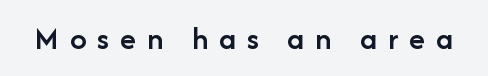
Q: Is the text bold? A: Semi-bold.
Q: Is the text italic (slanted)? A: No, it is upright.
Q: Is the typeface a serif or a sans-serif typeface? A: Sans-serif.
Q: Is the text underlined? A: No.
Q: Is the spacing between letters normal or unusually wide? A: Unusually wide.
Q: Width (condensed, normal, or wide)? A: Normal.
Q: Stroke contrast? A: Low.
Q: x-height? A: Medium.
Q: Monospaced? A: No.
